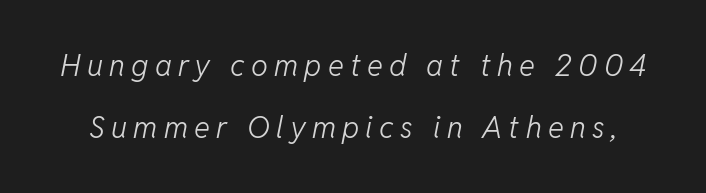
{"italic": "yes", "lean": "right", "slant_degrees": 11, "bold": "no", "weight": "light", "width": "normal", "stroke_contrast": "low", "x_height": "medium", "monospaced": "no", "underline": "no", "line_spacing": "loose", "line_spacing_ratio": 2.08, "letter_spacing": "wide", "letter_spacing_em": 0.21, "glyph_px": 30}
